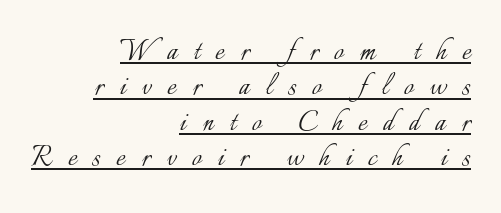
Q: Is the text bold? A: No.
Q: Is the text italic (slanted)? A: Yes.
Q: Is the text underlined? A: Yes.
Q: How is the paragraph aligned? A: Right-aligned.
Q: Is the spacing between letters normal or unusually wide? A: Unusually wide.
Q: Is the spacing between lines tight, normal or loose? A: Tight.
Q: Width (condensed, normal, or wide)? A: Normal.
Q: Stroke contrast? A: Low.
Q: x-height? A: Small.
Q: Monospaced? A: No.
